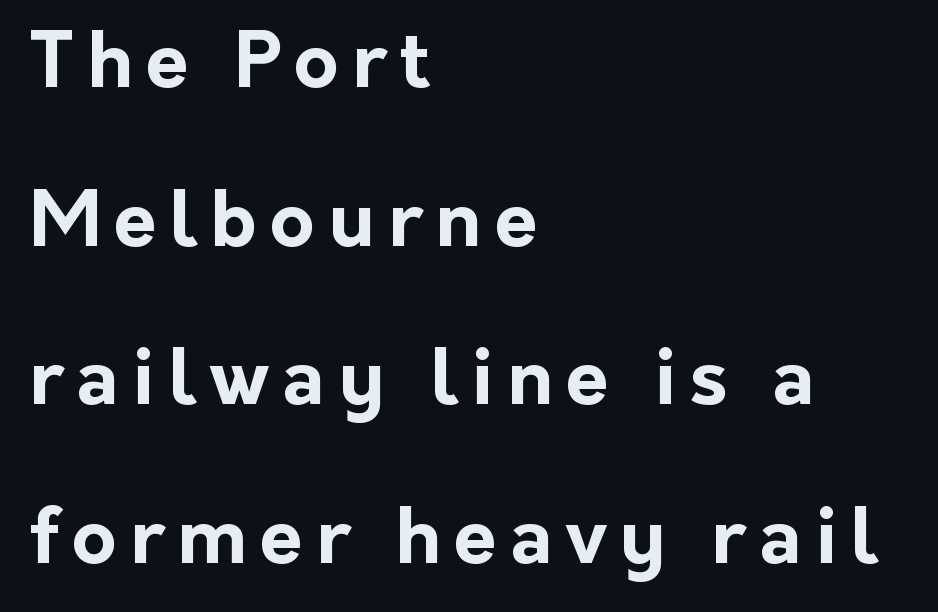
Q: Is the text bold? A: Yes.
Q: Is the text italic (slanted)? A: No, it is upright.
Q: Is the typeface a serif or a sans-serif typeface? A: Sans-serif.
Q: Is the text underlined? A: No.
Q: How is the paragraph aligned? A: Left-aligned.
Q: Is the spacing between lines tight, normal or loose? A: Loose.
Q: Width (condensed, normal, or wide)? A: Normal.
Q: Stroke contrast? A: Low.
Q: x-height? A: Medium.
Q: Monospaced? A: No.
